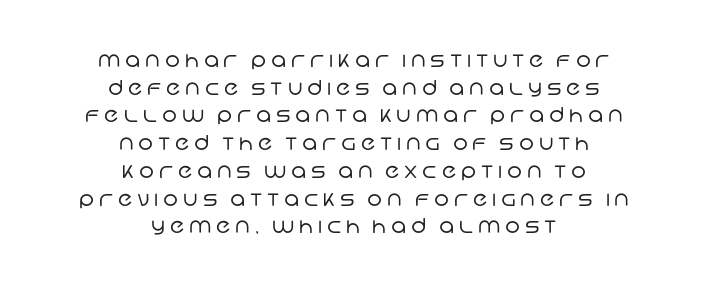
The image shows 21 px text type; set centered, normal line spacing (1.32x), unusually wide letter spacing (+0.23 em), not underlined.
